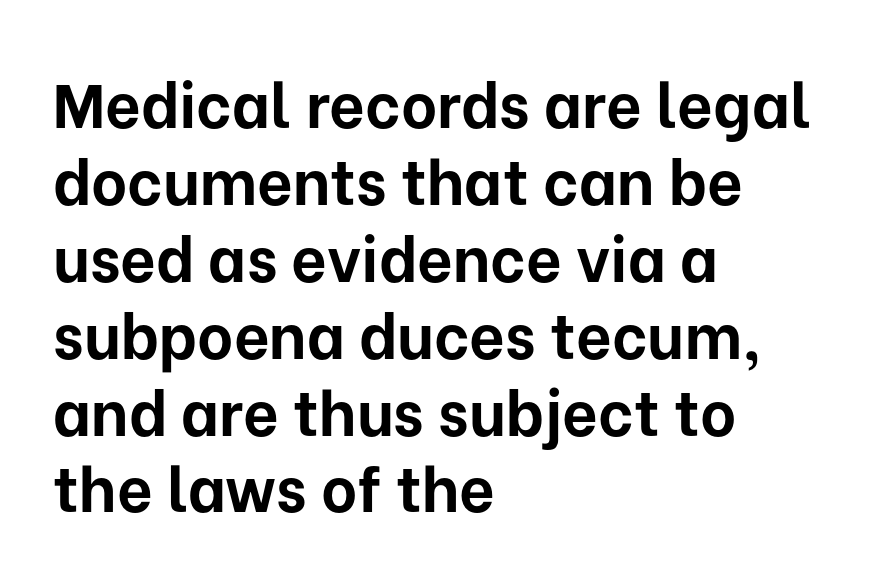
Lines of text with bare space underneath. Classification — sans serif. Nothing unusual about the tracking: characters are spaced as the font intends. Its strokes are broad and dark, the hallmark of bold type. The text block is weighted toward the left margin, trailing off unevenly rightward. This sample has the flowing, uneven cadence of proportional lettering.
